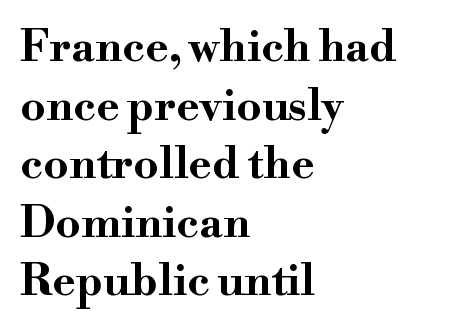
The image shows 44 px bold, wide serif type, upright; set left-aligned, normal line spacing (1.33x), normal letter spacing, not underlined; high stroke contrast and a small x-height.
